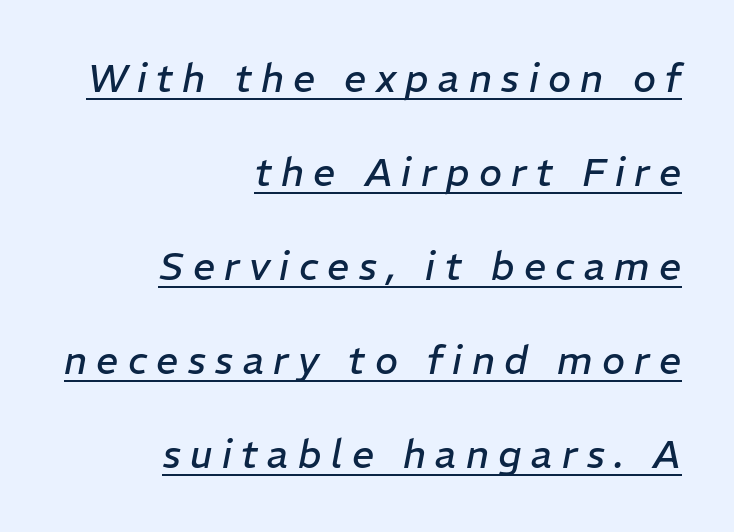
The image shows 39 px regular-weight type, italic (leaning right); set right-aligned, loose line spacing (2.41x), unusually wide letter spacing (+0.24 em), underlined; low stroke contrast and a medium x-height.
